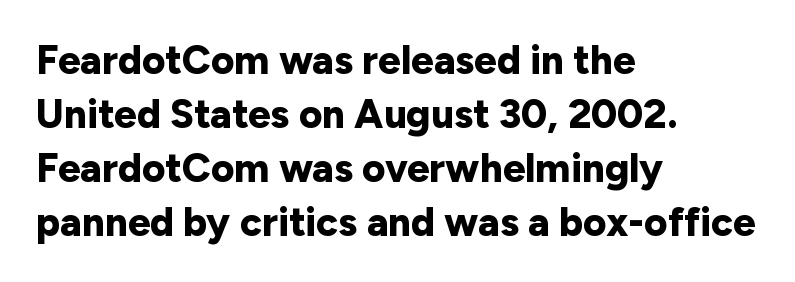
Its strokes are broad and dark, the hallmark of bold type. Alignment: flush left. Every stem runs plumb, perpendicular to the baseline. Is this a fixed-width face? No — the glyphs have proportional, varying widths. Spacing between characters is what you'd get straight out of the box.
